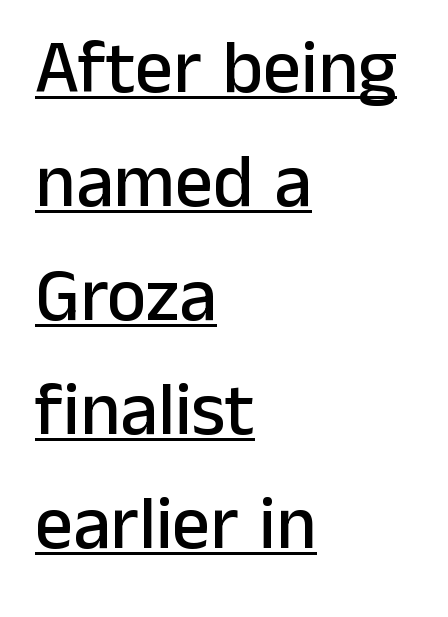
Compared with a centered layout, this one pins lines to the left instead. Regular leading. Is this a fixed-width face? No — the glyphs have proportional, varying widths. A rule runs beneath these lines of type.
